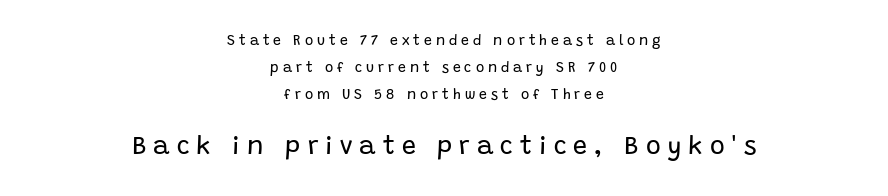
The image shows 25 px text type, upright; set centered, loose line spacing (1.94x), unusually wide letter spacing (+0.28 em), not underlined; the second (bottom) block is 1.79x larger.
